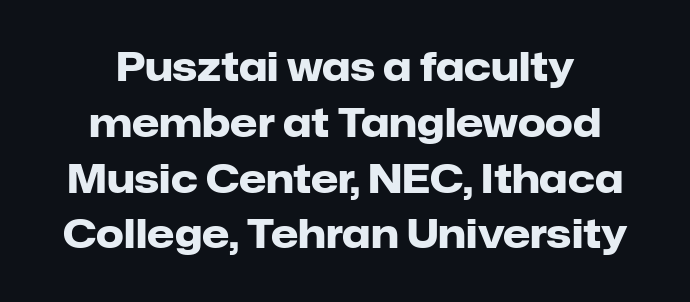
{"serif": "no", "italic": "no", "bold": "yes", "weight": "heavy", "width": "normal", "stroke_contrast": "low", "x_height": "medium", "monospaced": "no", "underline": "no", "align": "center", "line_spacing": "normal", "line_spacing_ratio": 1.43, "letter_spacing": "normal", "letter_spacing_em": 0.0, "glyph_px": 39}
